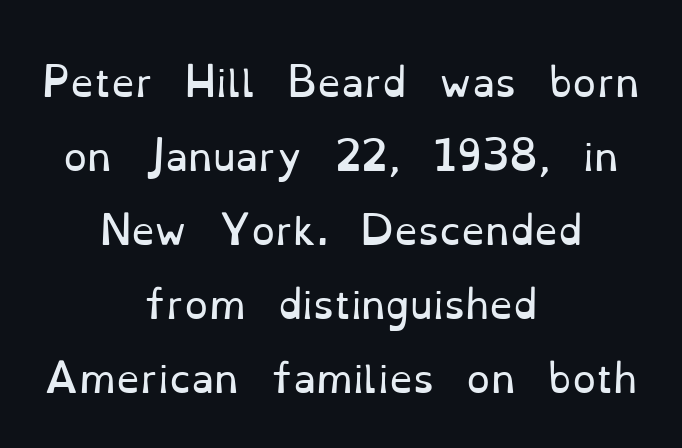
{"serif": "yes", "italic": "no", "bold": "no", "weight": "regular", "width": "normal", "stroke_contrast": "low", "x_height": "small", "monospaced": "no", "underline": "no", "align": "center", "line_spacing": "loose", "line_spacing_ratio": 1.95, "letter_spacing": "normal", "letter_spacing_em": 0.0, "glyph_px": 38}
